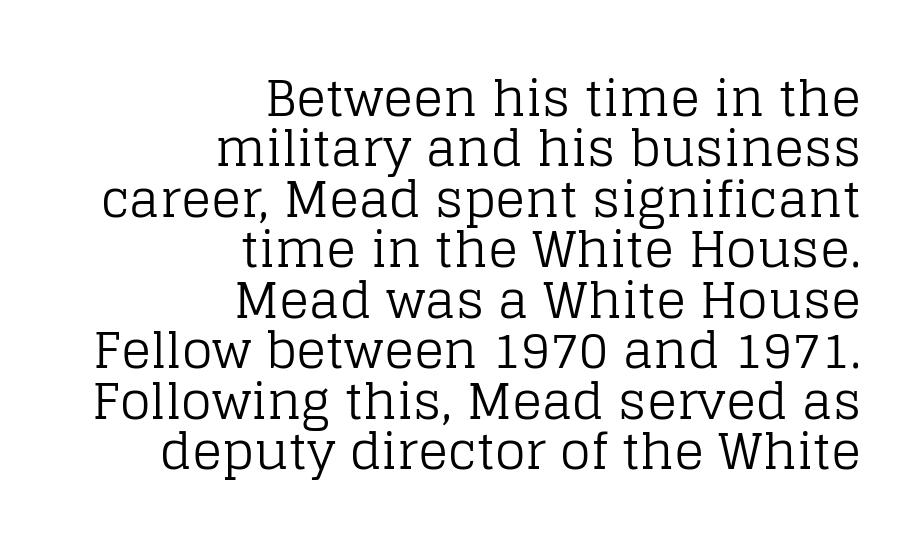
The image shows 50 px regular-weight serif type, upright; set right-aligned, tight line spacing (1.01x), normal letter spacing, not underlined; low stroke contrast and a large x-height.
